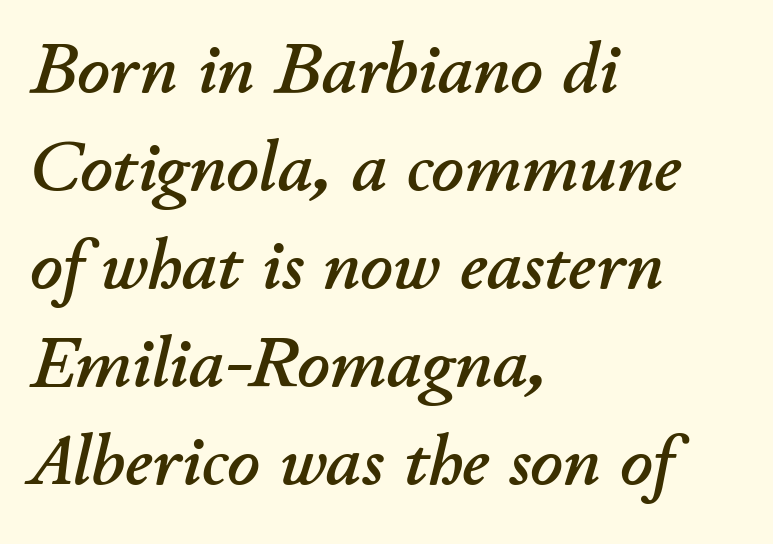
Q: Is the text italic (slanted)? A: Yes, it leans right by about 11 degrees.
Q: Is the text underlined? A: No.
Q: How is the paragraph aligned? A: Left-aligned.
Q: Is the spacing between letters normal or unusually wide? A: Normal.
Q: Is the spacing between lines tight, normal or loose? A: Normal.
Q: Width (condensed, normal, or wide)? A: Normal.
Q: Stroke contrast? A: Low.
Q: x-height? A: Small.
Q: Monospaced? A: No.
